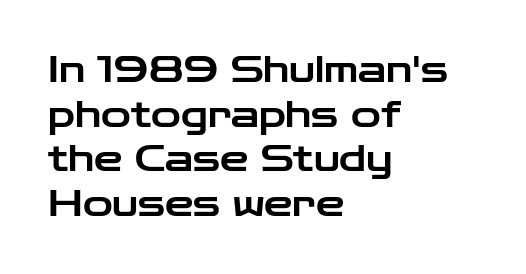
Q: Is the text italic (slanted)? A: No, it is upright.
Q: Is the typeface a serif or a sans-serif typeface? A: Sans-serif.
Q: Is the text underlined? A: No.
Q: How is the paragraph aligned? A: Left-aligned.
Q: Is the spacing between letters normal or unusually wide? A: Normal.
Q: Width (condensed, normal, or wide)? A: Wide.
Q: Stroke contrast? A: Low.
Q: x-height? A: Medium.
Q: Monospaced? A: No.
